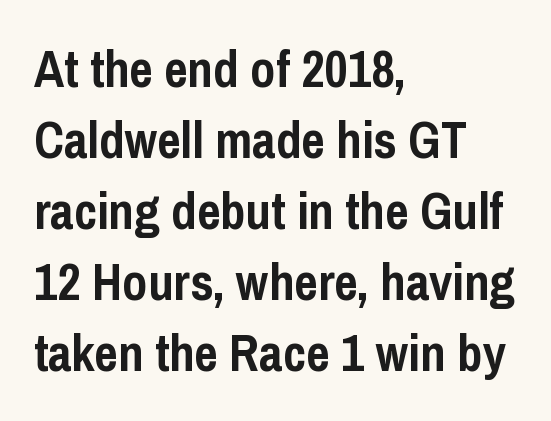
Q: Is the text bold? A: Yes.
Q: Is the text italic (slanted)? A: No, it is upright.
Q: Is the typeface a serif or a sans-serif typeface? A: Sans-serif.
Q: Is the text underlined? A: No.
Q: How is the paragraph aligned? A: Left-aligned.
Q: Is the spacing between letters normal or unusually wide? A: Normal.
Q: Is the spacing between lines tight, normal or loose? A: Normal.
Q: Width (condensed, normal, or wide)? A: Condensed.
Q: Stroke contrast? A: Low.
Q: x-height? A: Medium.
Q: Monospaced? A: No.
